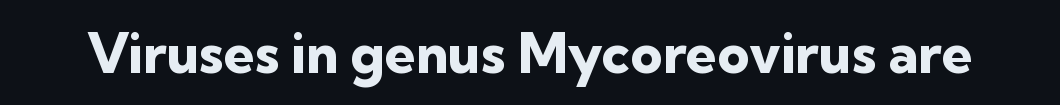
Q: Is the text bold? A: Yes.
Q: Is the text italic (slanted)? A: No, it is upright.
Q: Is the typeface a serif or a sans-serif typeface? A: Sans-serif.
Q: Is the text underlined? A: No.
Q: Is the spacing between letters normal or unusually wide? A: Normal.
Q: Width (condensed, normal, or wide)? A: Normal.
Q: Stroke contrast? A: Low.
Q: x-height? A: Medium.
Q: Monospaced? A: No.
